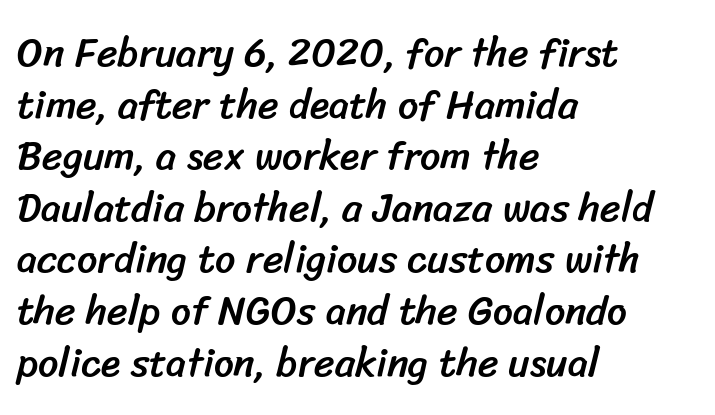
{"serif": "no", "width": "normal", "stroke_contrast": "low", "x_height": "medium", "monospaced": "no", "underline": "no", "align": "left", "line_spacing": "normal", "line_spacing_ratio": 1.29, "letter_spacing": "normal", "letter_spacing_em": 0.0, "glyph_px": 40}
